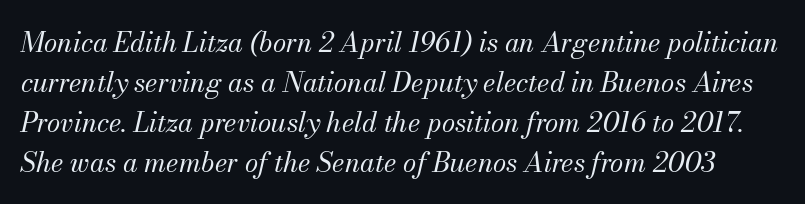
{"italic": "yes", "lean": "right", "slant_degrees": 13, "bold": "no", "underline": "no", "line_spacing": "normal", "line_spacing_ratio": 1.48, "letter_spacing": "normal", "letter_spacing_em": 0.0, "glyph_px": 27}
